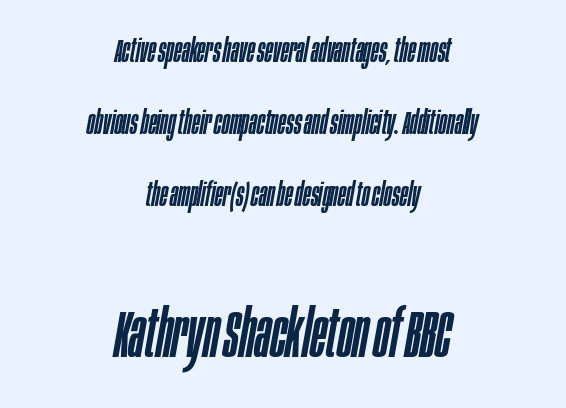
The image shows 66 px condensed type, italic (leaning right); set centered, loose line spacing (2.18x), normal letter spacing, not underlined; the second (bottom) block is 2.0x larger; low stroke contrast and a large x-height.
